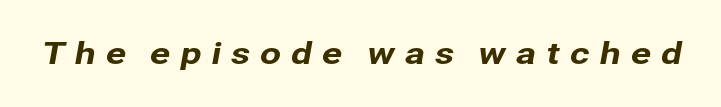
Q: Is the typeface a serif or a sans-serif typeface? A: Sans-serif.
Q: Is the text underlined? A: No.
Q: Is the spacing between letters normal or unusually wide? A: Unusually wide.
Q: Width (condensed, normal, or wide)? A: Normal.
Q: Stroke contrast? A: Low.
Q: x-height? A: Medium.
Q: Monospaced? A: No.
